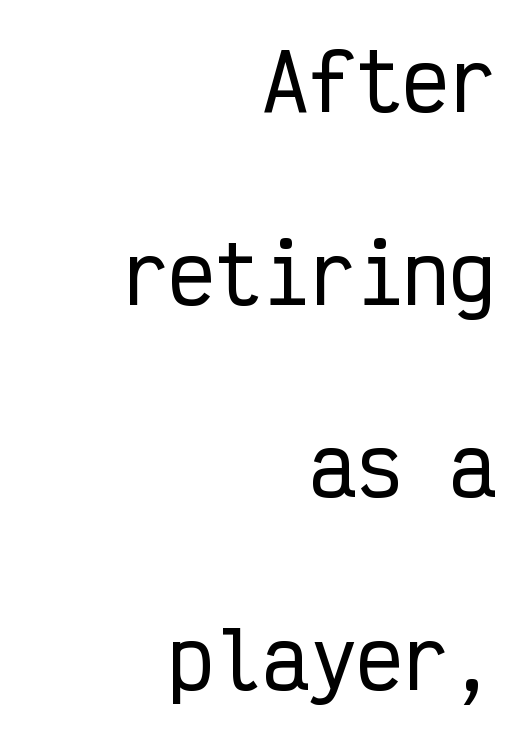
Q: Is the text italic (slanted)? A: No, it is upright.
Q: Is the typeface a serif or a sans-serif typeface? A: Sans-serif.
Q: Is the text underlined? A: No.
Q: How is the paragraph aligned? A: Right-aligned.
Q: Is the spacing between letters normal or unusually wide? A: Normal.
Q: Is the spacing between lines tight, normal or loose? A: Loose.
Q: Width (condensed, normal, or wide)? A: Condensed.
Q: Stroke contrast? A: Low.
Q: x-height? A: Medium.
Q: Monospaced? A: Yes.
